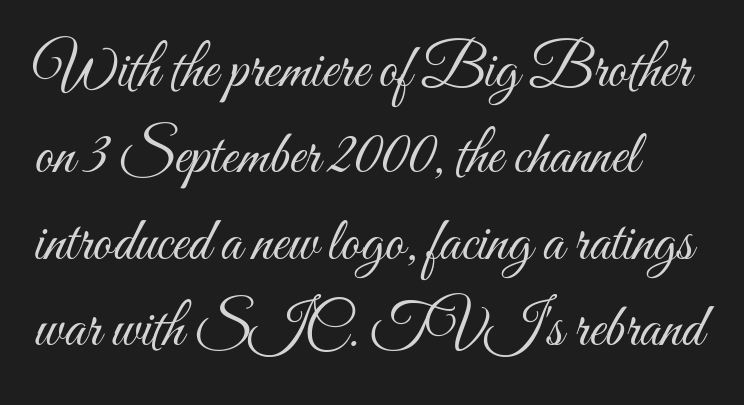
The image shows 60 px light, condensed type; set left-aligned, normal line spacing (1.44x), normal letter spacing, not underlined; medium stroke contrast and a small x-height.
